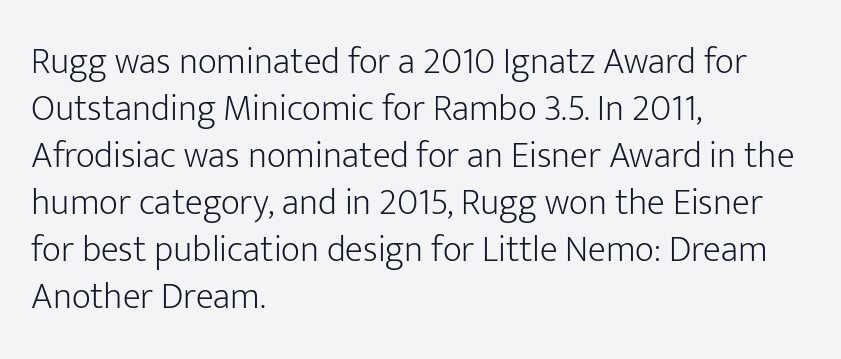
No heavy texture on the line: the type isn't bold. The compositor pushed each line to the left boundary. Vertical strokes here are truly vertical. The rendering uses a moderate line-height, typical for paragraphs. Here the designer chose a conventional face with non-uniform glyph widths.
